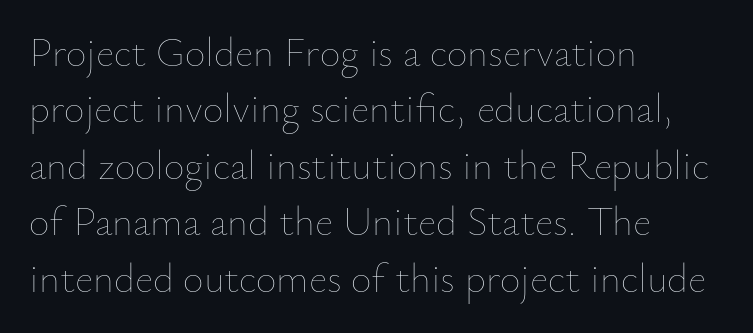
Q: Is the text bold? A: No.
Q: Is the text italic (slanted)? A: No, it is upright.
Q: Is the text underlined? A: No.
Q: How is the paragraph aligned? A: Left-aligned.
Q: Is the spacing between letters normal or unusually wide? A: Normal.
Q: Is the spacing between lines tight, normal or loose? A: Normal.
Q: Width (condensed, normal, or wide)? A: Normal.
Q: Stroke contrast? A: Low.
Q: x-height? A: Small.
Q: Monospaced? A: No.
